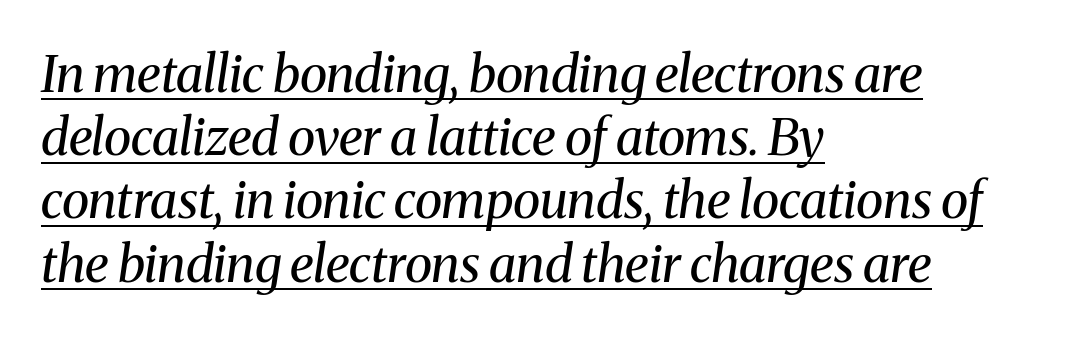
Q: Is the text bold? A: No.
Q: Is the text italic (slanted)? A: Yes, it leans right by about 8 degrees.
Q: Is the typeface a serif or a sans-serif typeface? A: Serif.
Q: Is the text underlined? A: Yes.
Q: How is the paragraph aligned? A: Left-aligned.
Q: Is the spacing between letters normal or unusually wide? A: Normal.
Q: Width (condensed, normal, or wide)? A: Normal.
Q: Stroke contrast? A: Medium.
Q: x-height? A: Medium.
Q: Monospaced? A: No.
